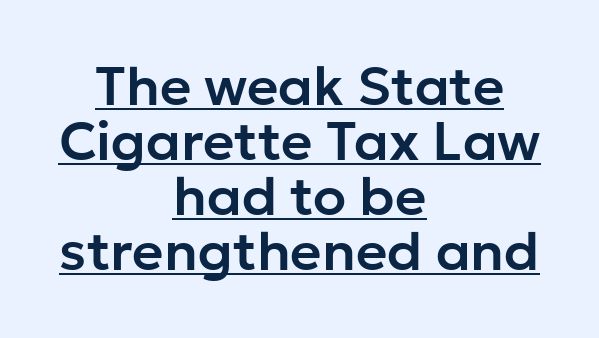
The image shows 54 px sans-serif type, upright; set centered, tight line spacing (1.02x), normal letter spacing, underlined; low stroke contrast and a medium x-height.
